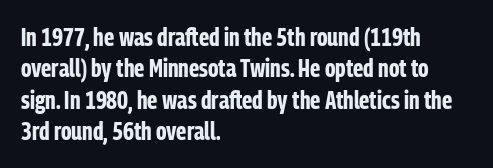
Q: Is the text bold? A: Yes.
Q: Is the text italic (slanted)? A: No, it is upright.
Q: Is the text underlined? A: No.
Q: How is the paragraph aligned? A: Left-aligned.
Q: Is the spacing between letters normal or unusually wide? A: Normal.
Q: Is the spacing between lines tight, normal or loose? A: Normal.
